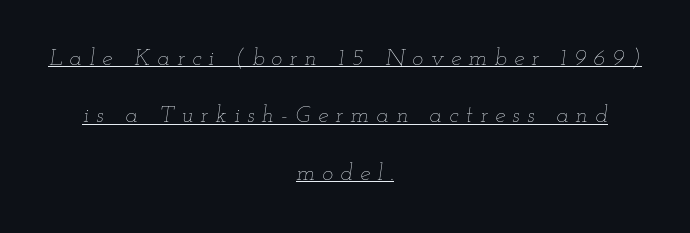
{"italic": "yes", "lean": "right", "slant_degrees": 12, "bold": "no", "underline": "yes", "align": "center", "line_spacing": "loose", "line_spacing_ratio": 2.5, "letter_spacing": "wide", "letter_spacing_em": 0.32, "glyph_px": 23}
